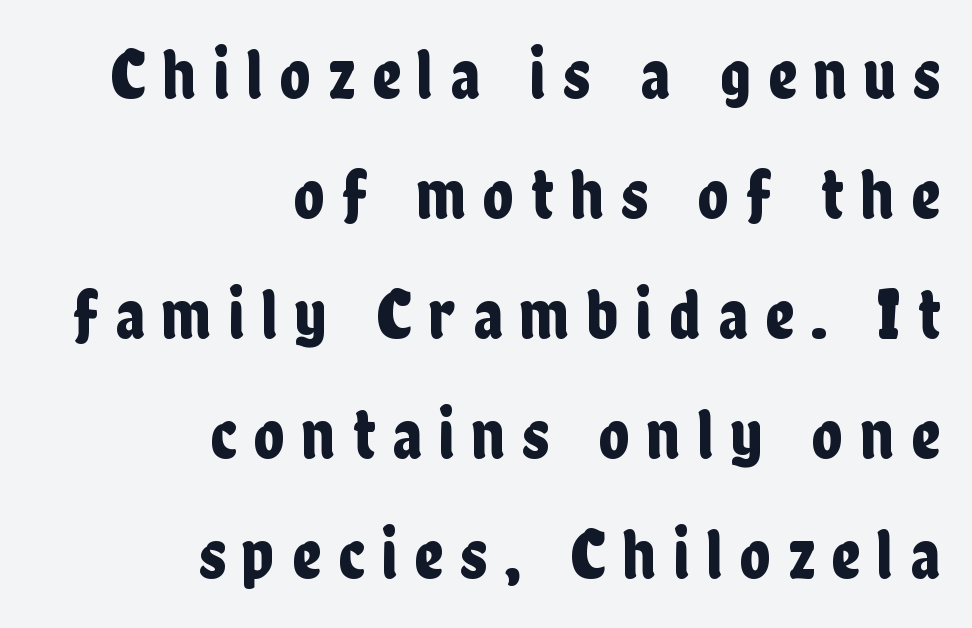
This block has exactly the height ordinary leading produces. Is this a sans? Yes — the strokes have no serifs. Each word looks stretched out because of the extra space between its letters. Only glyphs here, with clear space below each row. All the whitespace from short lines collects on the left.
